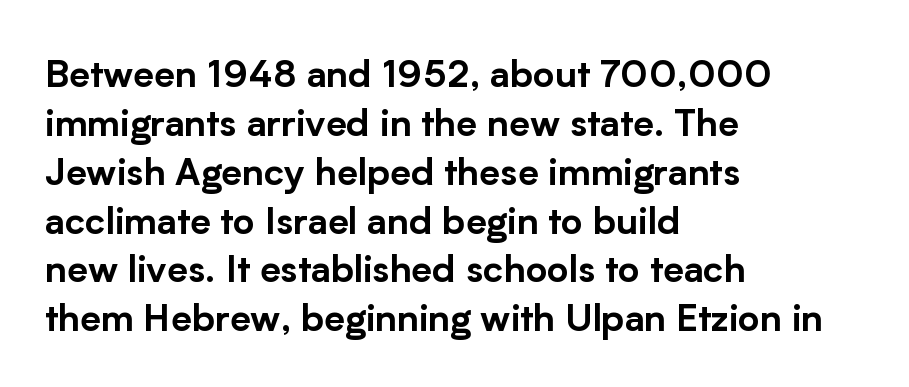
The image shows 37 px sans-serif type, upright; set left-aligned, normal line spacing (1.32x), normal letter spacing, not underlined; low stroke contrast and a medium x-height.
